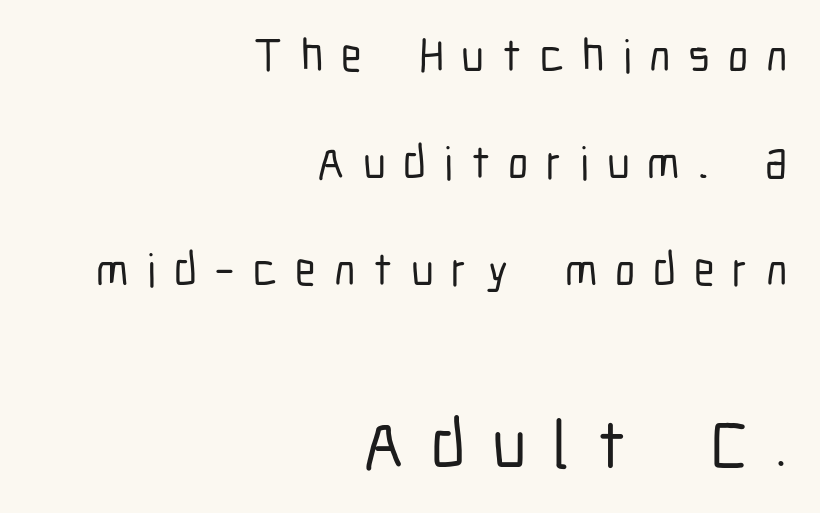
{"serif": "no", "italic": "no", "width": "condensed", "stroke_contrast": "low", "x_height": "medium", "monospaced": "no", "underline": "no", "align": "right", "line_spacing": "loose", "line_spacing_ratio": 2.33, "letter_spacing": "wide", "letter_spacing_em": 0.39, "larger_block": "second", "size_ratio": 1.5, "glyph_px": 69}
